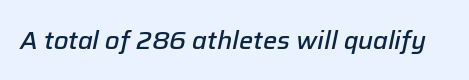
Q: Is the text bold? A: Semi-bold.
Q: Is the text italic (slanted)? A: Yes, it leans right by about 12 degrees.
Q: Is the text underlined? A: No.
Q: Is the spacing between letters normal or unusually wide? A: Normal.
